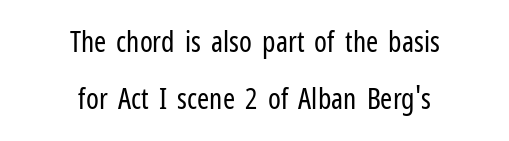
The image shows 29 px regular-weight, condensed sans-serif type, upright; set centered, loose line spacing (1.97x), normal letter spacing, not underlined; low stroke contrast and a medium x-height.
